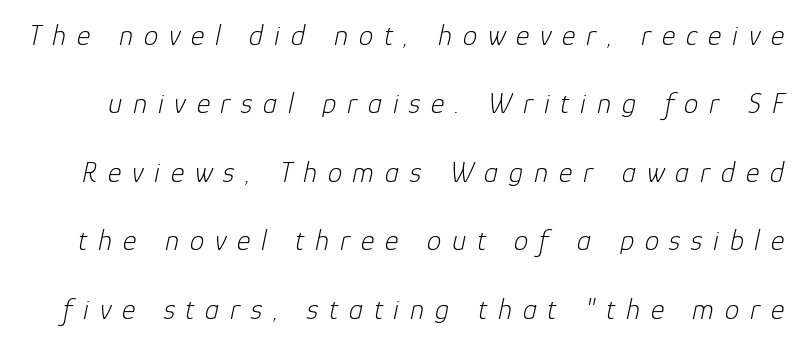
Italic? Definitely — the glyphs are oblique. Note the varied advance widths — an 'i' is clearly narrower than an 'm'. The passage shown stacks its lines with a broad gap. The face looks like a standard text weight, possibly lighter. There is plenty of visible air inserted between adjacent glyphs. The glyphs are unaccompanied by any horizontal stroke below them.
